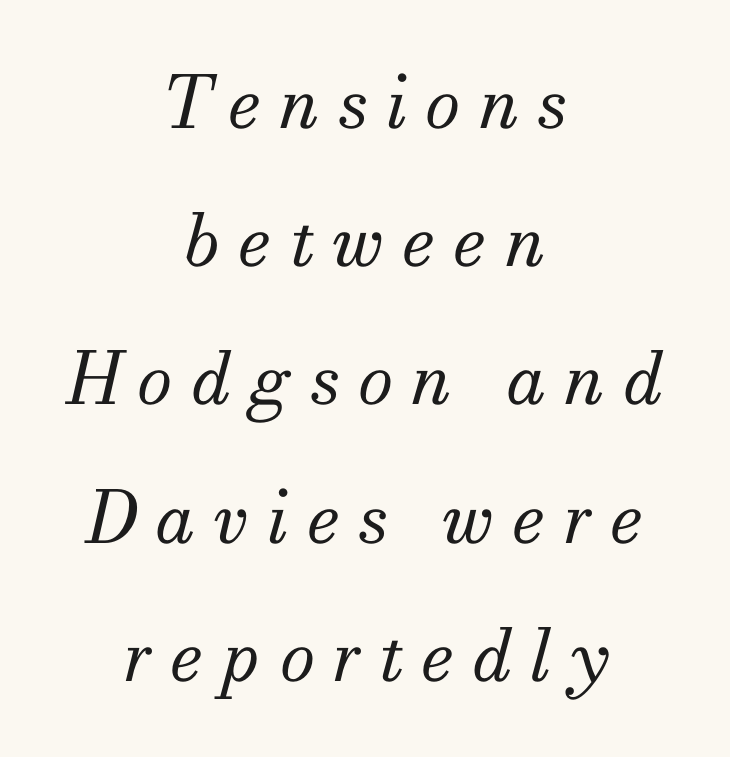
The image shows 72 px regular-weight serif type, italic (leaning right); set centered, loose line spacing (1.92x), unusually wide letter spacing (+0.25 em), not underlined; medium stroke contrast and a small x-height.
